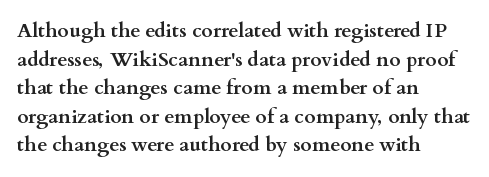
{"italic": "no", "bold": "yes", "underline": "no", "align": "left", "line_spacing": "normal", "line_spacing_ratio": 1.43, "letter_spacing": "normal", "letter_spacing_em": 0.0, "glyph_px": 20}
